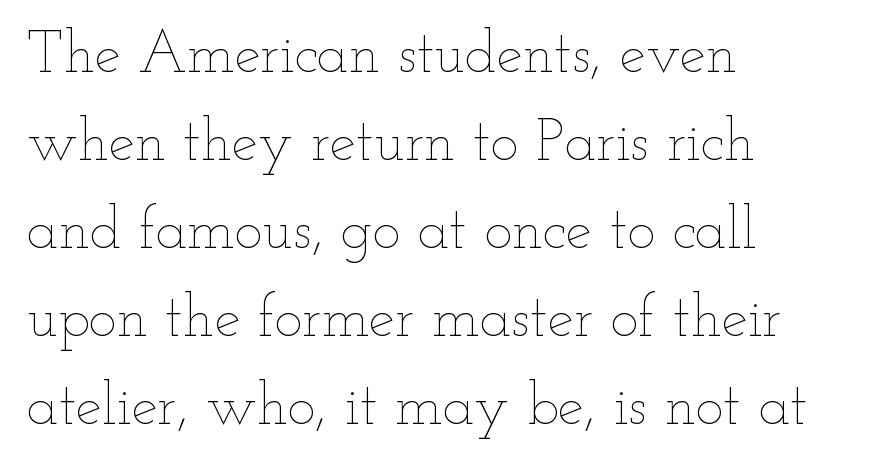
Q: Is the text bold? A: No.
Q: Is the text italic (slanted)? A: No, it is upright.
Q: Is the text underlined? A: No.
Q: How is the paragraph aligned? A: Left-aligned.
Q: Is the spacing between letters normal or unusually wide? A: Normal.
Q: Is the spacing between lines tight, normal or loose? A: Normal.
Q: Width (condensed, normal, or wide)? A: Wide.
Q: Stroke contrast? A: Low.
Q: x-height? A: Small.
Q: Monospaced? A: No.
